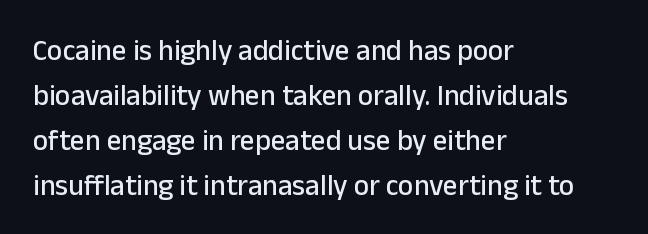
Each word holds together tightly as a unit, with standard inter-letter gaps. Compared with a centered layout, this one pins lines to the left instead. Does the leading feel generous? No, just average. The face used here is proportionally spaced, like ordinary book or web type.
